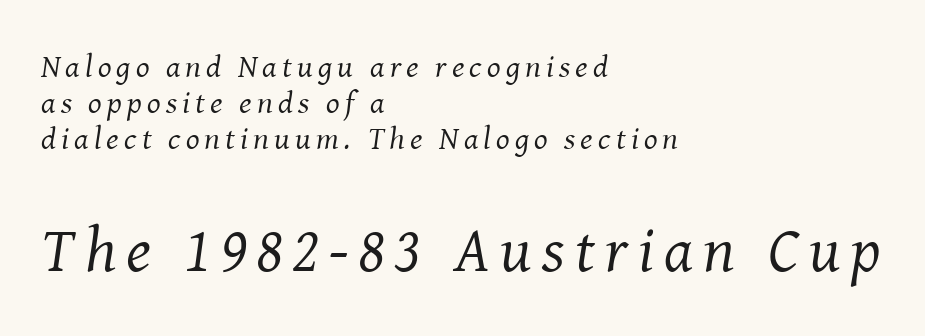
The image shows 64 px regular-weight serif type, italic (leaning right); set left-aligned, tight line spacing (1.12x), not underlined; the second (bottom) block is 2.0x larger; medium stroke contrast and a medium x-height.
